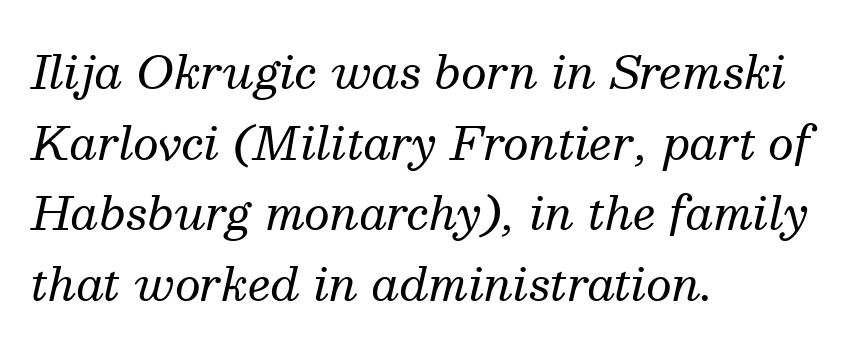
The image shows 45 px regular-weight serif type, italic (leaning right); set left-aligned, normal line spacing (1.57x), normal letter spacing, not underlined; medium stroke contrast and a medium x-height.
